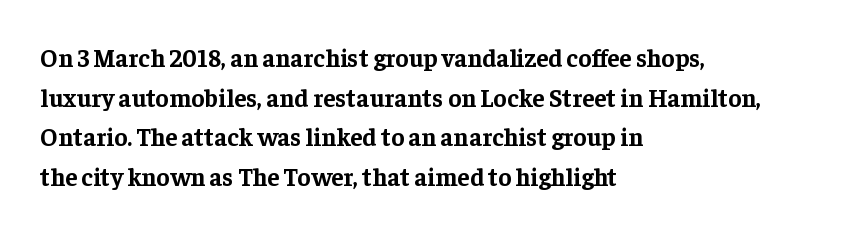
The image shows 25 px bold type, upright; set left-aligned, normal line spacing (1.59x), normal letter spacing, not underlined.
